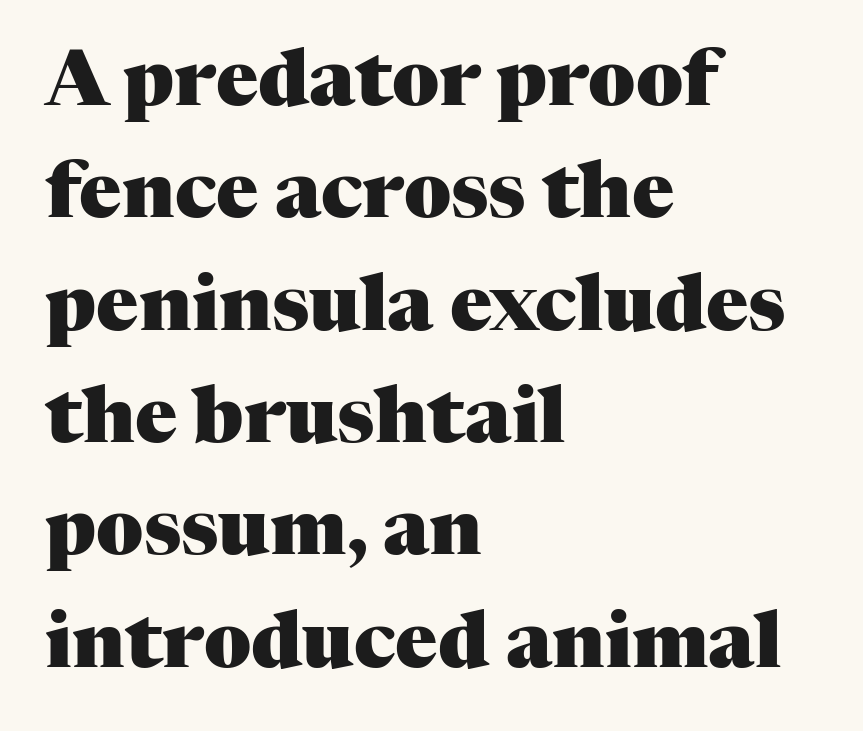
Q: Is the text bold? A: Yes.
Q: Is the text italic (slanted)? A: No, it is upright.
Q: Is the typeface a serif or a sans-serif typeface? A: Serif.
Q: Is the text underlined? A: No.
Q: How is the paragraph aligned? A: Left-aligned.
Q: Is the spacing between letters normal or unusually wide? A: Normal.
Q: Is the spacing between lines tight, normal or loose? A: Normal.
Q: Width (condensed, normal, or wide)? A: Normal.
Q: Stroke contrast? A: Medium.
Q: x-height? A: Medium.
Q: Monospaced? A: No.
